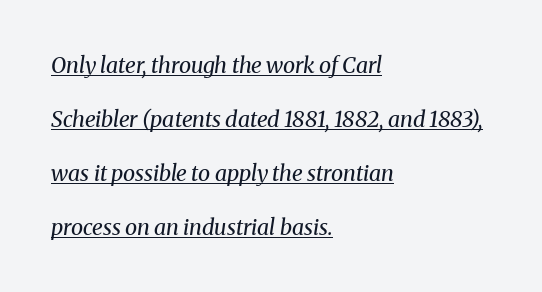
{"italic": "yes", "lean": "right", "slant_degrees": 8, "bold": "no", "underline": "yes", "align": "left", "line_spacing": "loose", "line_spacing_ratio": 2.45, "letter_spacing": "normal", "letter_spacing_em": 0.0, "glyph_px": 22}
